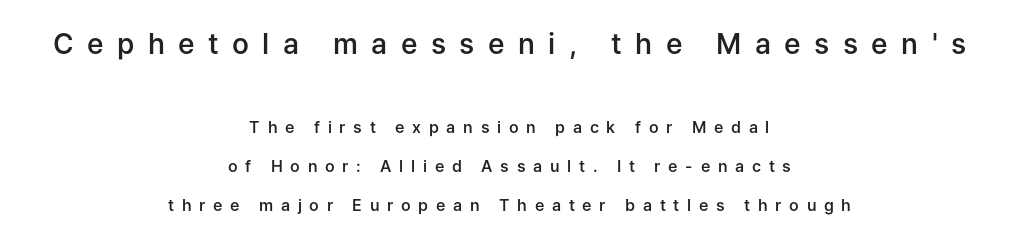
{"serif": "no", "italic": "no", "bold": "semi", "weight": "semibold", "width": "normal", "stroke_contrast": "low", "x_height": "medium", "monospaced": "no", "underline": "no", "align": "center", "line_spacing": "loose", "line_spacing_ratio": 2.44, "letter_spacing": "wide", "letter_spacing_em": 0.48, "larger_block": "first", "size_ratio": 1.75, "glyph_px": 28}
